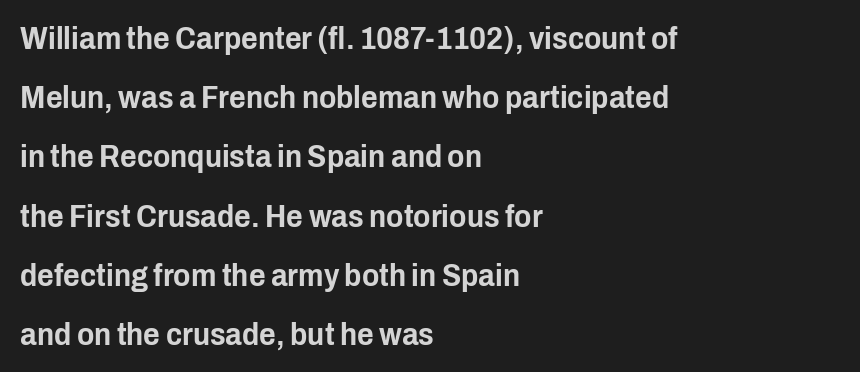
The image shows 32 px condensed sans-serif type, upright; set left-aligned, line spacing 1.85x, normal letter spacing, not underlined; low stroke contrast and a medium x-height.
